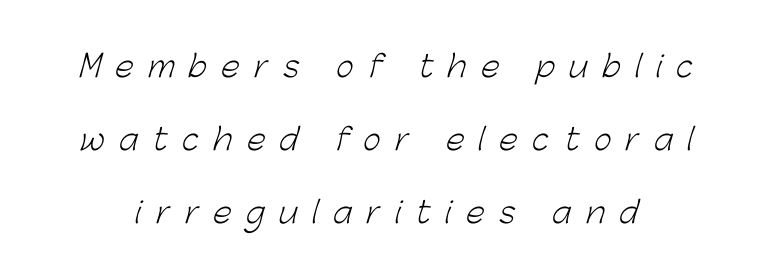
{"serif": "no", "bold": "no", "weight": "light", "width": "normal", "stroke_contrast": "low", "x_height": "medium", "monospaced": "no", "underline": "no", "line_spacing": "loose", "line_spacing_ratio": 2.43, "letter_spacing": "wide", "letter_spacing_em": 0.49, "glyph_px": 30}
